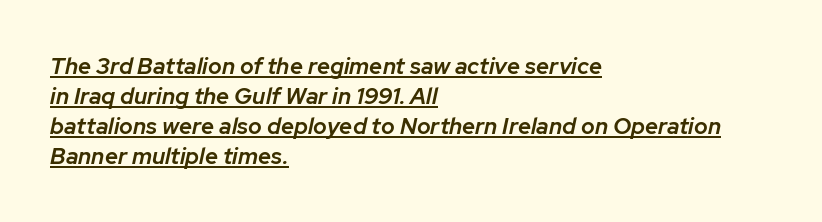
{"italic": "yes", "lean": "right", "slant_degrees": 12, "bold": "semi", "underline": "yes", "align": "left", "line_spacing": "normal", "line_spacing_ratio": 1.3, "letter_spacing": "normal", "letter_spacing_em": 0.0, "glyph_px": 23}
